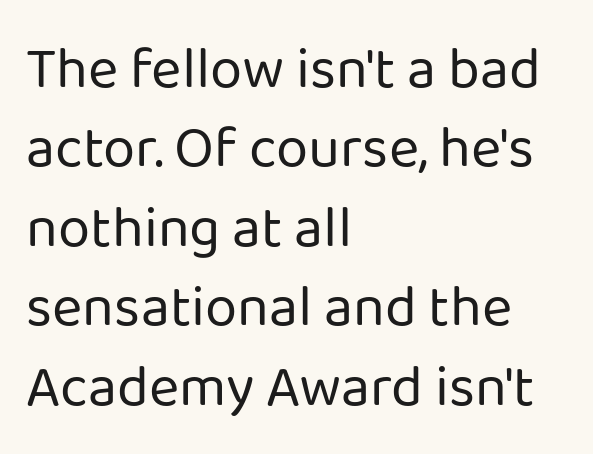
Q: Is the text bold? A: No.
Q: Is the text italic (slanted)? A: No, it is upright.
Q: Is the typeface a serif or a sans-serif typeface? A: Sans-serif.
Q: Is the text underlined? A: No.
Q: How is the paragraph aligned? A: Left-aligned.
Q: Is the spacing between letters normal or unusually wide? A: Normal.
Q: Is the spacing between lines tight, normal or loose? A: Normal.
Q: Width (condensed, normal, or wide)? A: Normal.
Q: Stroke contrast? A: Low.
Q: x-height? A: Medium.
Q: Monospaced? A: No.
